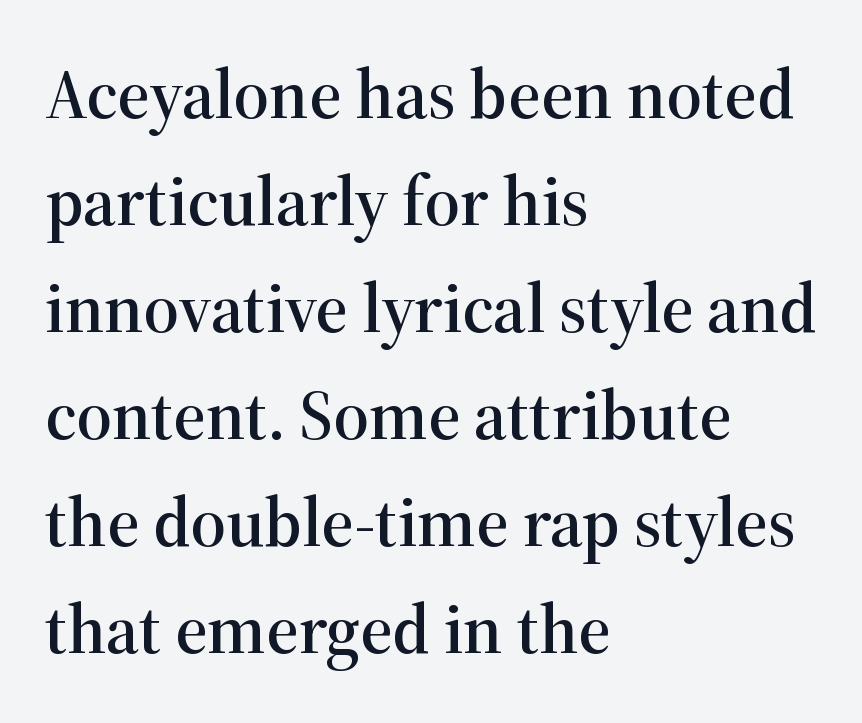
The image shows 70 px serif type, upright; set left-aligned, normal line spacing (1.53x), normal letter spacing, not underlined; high stroke contrast and a medium x-height.
